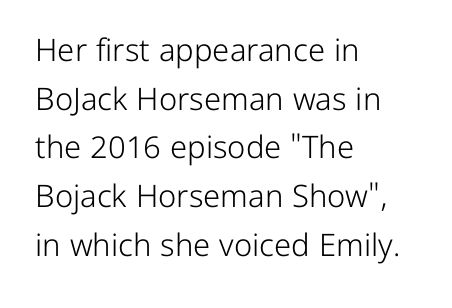
{"serif": "no", "italic": "no", "bold": "no", "weight": "light", "width": "normal", "stroke_contrast": "low", "x_height": "medium", "monospaced": "no", "underline": "no", "align": "left", "line_spacing": "normal", "line_spacing_ratio": 1.57, "letter_spacing": "normal", "letter_spacing_em": 0.0, "glyph_px": 31}
